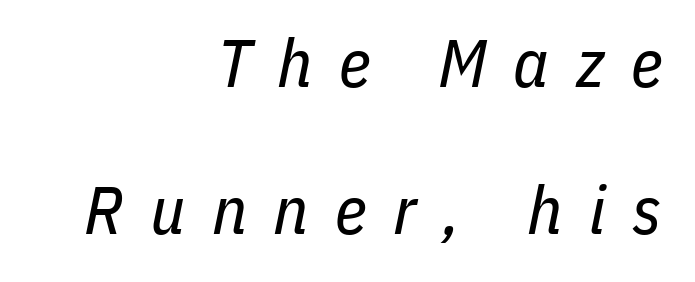
{"italic": "yes", "lean": "right", "slant_degrees": 11, "bold": "no", "weight": "regular", "width": "condensed", "stroke_contrast": "low", "x_height": "medium", "monospaced": "no", "underline": "no", "align": "right", "line_spacing": "loose", "line_spacing_ratio": 2.16, "letter_spacing": "wide", "letter_spacing_em": 0.39, "glyph_px": 68}
